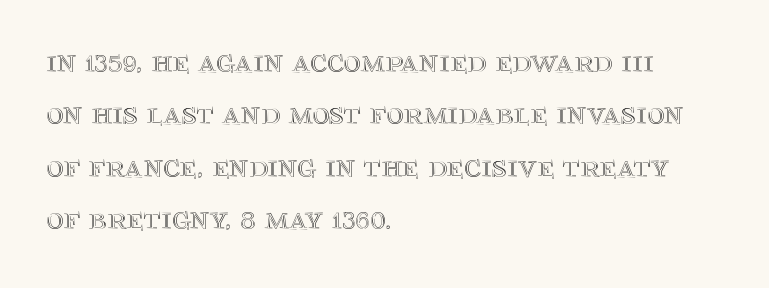
{"italic": "no", "width": "normal", "x_height": "large", "monospaced": "no", "underline": "no", "align": "left", "line_spacing": "normal", "line_spacing_ratio": 1.59, "letter_spacing": "normal", "letter_spacing_em": 0.0, "glyph_px": 33}
